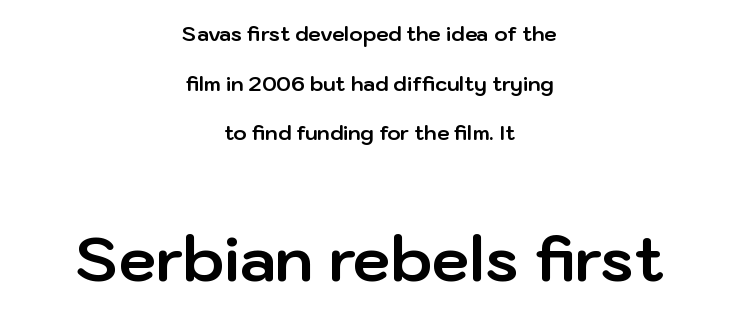
{"serif": "no", "italic": "no", "bold": "yes", "weight": "bold", "width": "normal", "stroke_contrast": "low", "x_height": "medium", "monospaced": "no", "underline": "no", "align": "center", "line_spacing": "loose", "line_spacing_ratio": 2.48, "letter_spacing": "normal", "letter_spacing_em": 0.0, "larger_block": "second", "size_ratio": 3.05, "glyph_px": 61}
